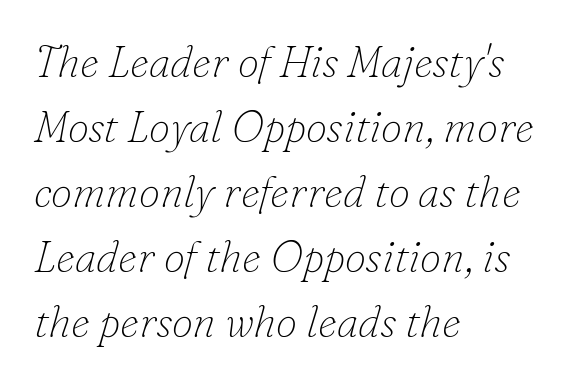
{"serif": "yes", "italic": "yes", "lean": "right", "slant_degrees": 16, "bold": "no", "weight": "thin", "width": "normal", "stroke_contrast": "low", "x_height": "small", "monospaced": "no", "underline": "no", "align": "left", "line_spacing": "normal", "line_spacing_ratio": 1.51, "letter_spacing": "normal", "letter_spacing_em": 0.0, "glyph_px": 43}
